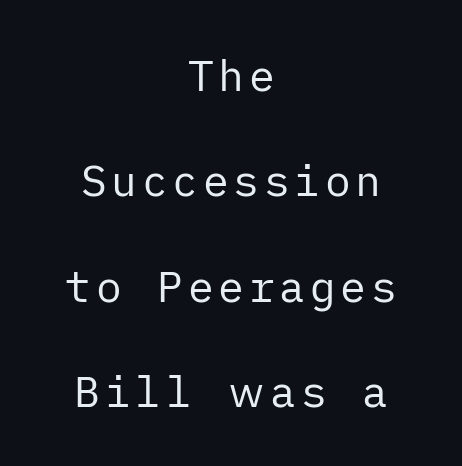
Q: Is the text bold? A: No.
Q: Is the text italic (slanted)? A: No, it is upright.
Q: Is the typeface a serif or a sans-serif typeface? A: Sans-serif.
Q: Is the text underlined? A: No.
Q: How is the paragraph aligned? A: Centered.
Q: Is the spacing between lines tight, normal or loose? A: Loose.
Q: Width (condensed, normal, or wide)? A: Normal.
Q: Stroke contrast? A: Low.
Q: x-height? A: Medium.
